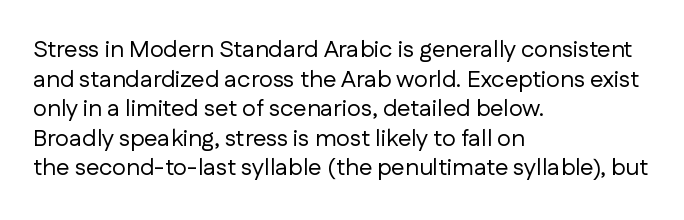
Words appear dense and cohesive because spacing is normal. Stem width sits at or under what a default text font uses. Honestly, there is no underline to notice here at all. The lettering stays uniformly vertical, giving the passage a roman look.
